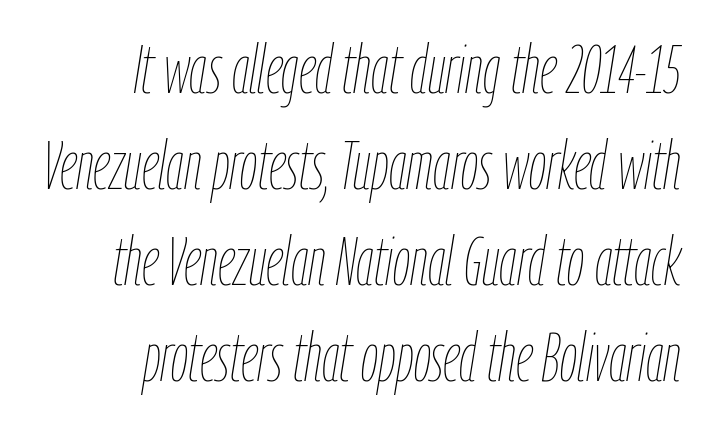
Q: Is the text bold? A: No.
Q: Is the text italic (slanted)? A: Yes, it leans right by about 9 degrees.
Q: Is the text underlined? A: No.
Q: How is the paragraph aligned? A: Right-aligned.
Q: Is the spacing between letters normal or unusually wide? A: Normal.
Q: Is the spacing between lines tight, normal or loose? A: Normal.
Q: Width (condensed, normal, or wide)? A: Condensed.
Q: Stroke contrast? A: Low.
Q: x-height? A: Medium.
Q: Monospaced? A: No.
